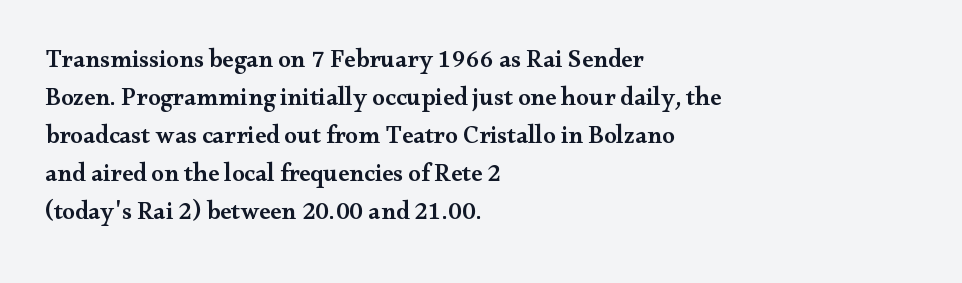
The image shows 25 px text type, upright; set left-aligned, normal line spacing (1.52x), normal letter spacing, not underlined.
